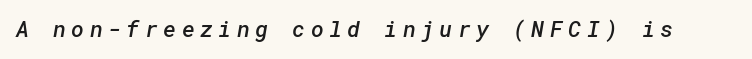
The image shows 22 px text type; set unusually wide letter spacing (+0.25 em), not underlined.
